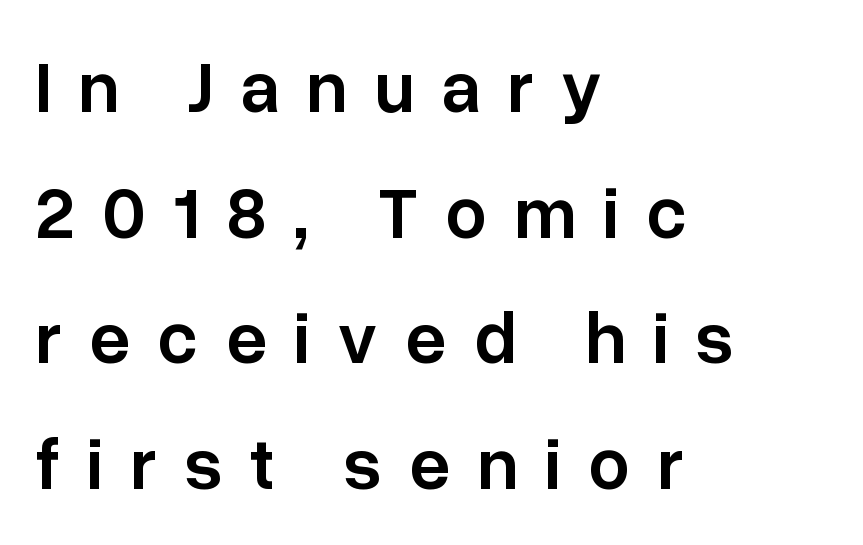
The image shows 73 px semibold sans-serif type, upright; set left-aligned, line spacing 1.72x, unusually wide letter spacing (+0.37 em), not underlined; low stroke contrast and a medium x-height.
